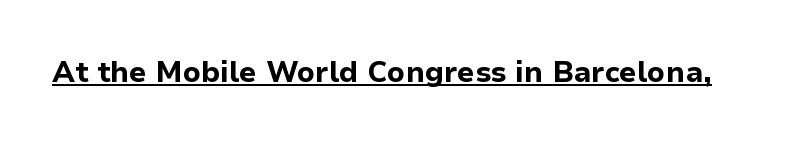
The image shows 29 px bold sans-serif type, upright; set normal letter spacing, underlined; low stroke contrast and a medium x-height.
